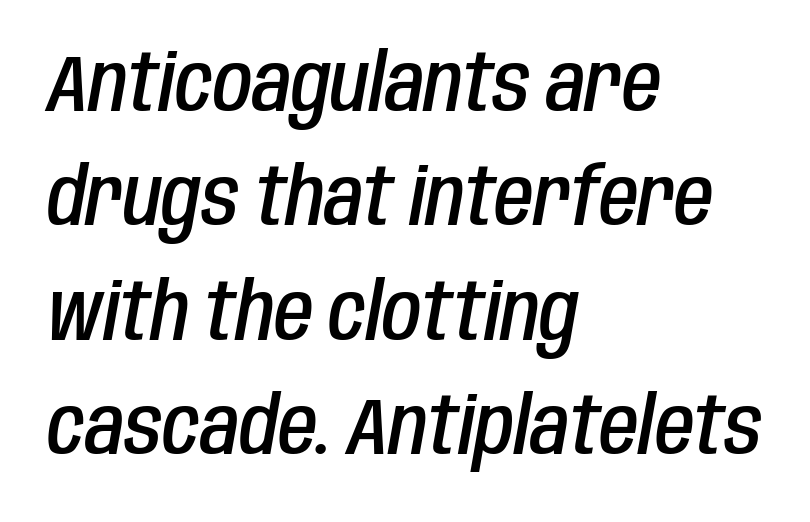
Q: Is the text bold? A: Semi-bold.
Q: Is the text italic (slanted)? A: Yes, it leans right by about 10 degrees.
Q: Is the text underlined? A: No.
Q: How is the paragraph aligned? A: Left-aligned.
Q: Is the spacing between letters normal or unusually wide? A: Normal.
Q: Is the spacing between lines tight, normal or loose? A: Normal.
Q: Width (condensed, normal, or wide)? A: Condensed.
Q: Stroke contrast? A: Low.
Q: x-height? A: Large.
Q: Monospaced? A: No.
